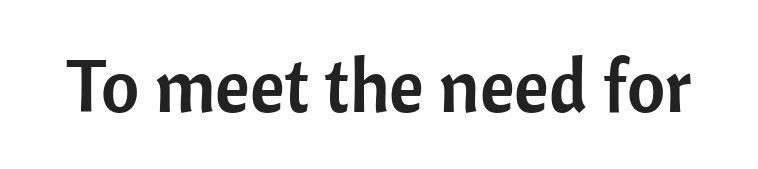
The image shows 74 px sans-serif type, upright; set normal letter spacing, not underlined; low stroke contrast and a medium x-height.
